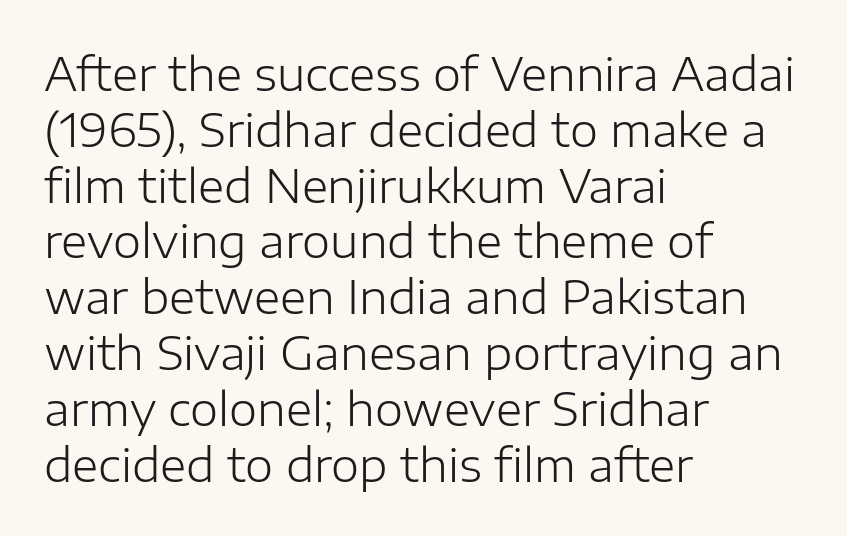
The image shows 45 px light sans-serif type, upright; set left-aligned, line spacing 1.24x, normal letter spacing, not underlined; low stroke contrast and a medium x-height.
